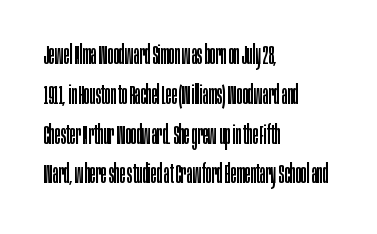
The image shows 26 px text type, upright; set left-aligned, normal line spacing (1.53x), normal letter spacing, not underlined.
